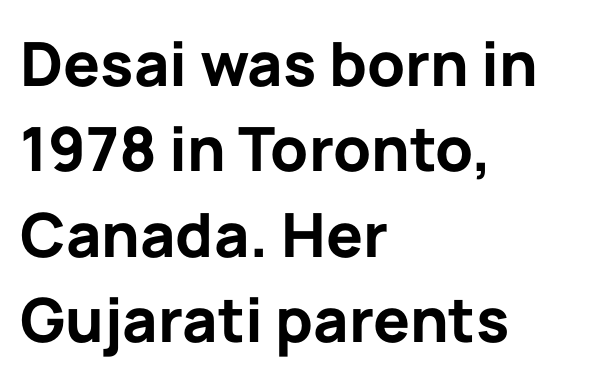
Interline gaps are of average width in this sample. The face used here is proportionally spaced, like ordinary book or web type. Stroke terminals: plain, sans-serif. A typesetter would mark this as roman, not italic. Unmarked baselines from the first word to the last.
